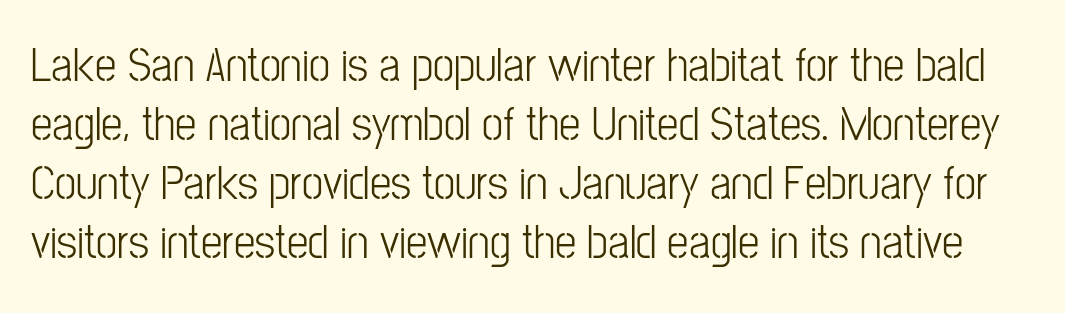
Varying glyph widths throughout — classic text-font behaviour. Weight: regular or lighter. This rendering employs a face without finishing strokes, i.e., a sans-serif. Rule under the text: the space is simply empty. Compared with typical body copy, the letter spacing here is the same.
